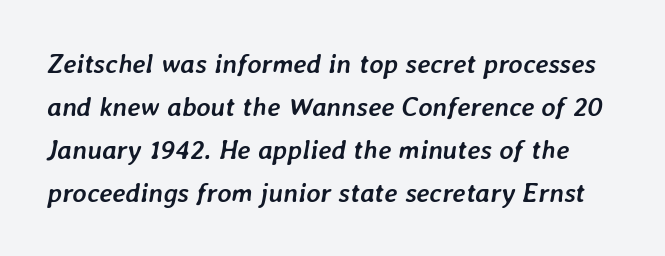
{"italic": "yes", "lean": "right", "slant_degrees": 7, "bold": "yes", "underline": "no", "line_spacing": "normal", "line_spacing_ratio": 1.59, "letter_spacing": "normal", "letter_spacing_em": 0.0, "glyph_px": 27}
